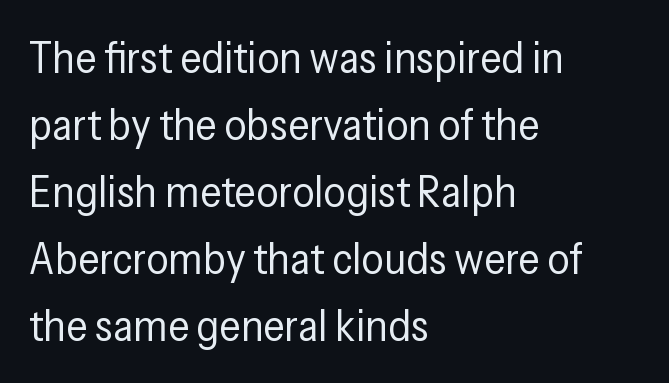
A normal amount of white space separates one row of letters from the next. A typesetter would mark this as roman, not italic. The face looks like a standard text weight, possibly lighter. This sample has the flowing, uneven cadence of proportional lettering. You can tell from the bare stems that sans-serif type was used.
